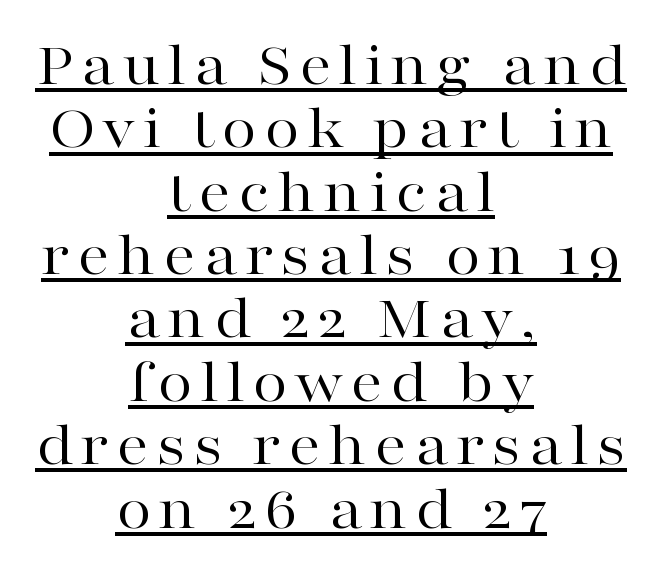
Q: Is the text bold? A: No.
Q: Is the text italic (slanted)? A: No, it is upright.
Q: Is the typeface a serif or a sans-serif typeface? A: Serif.
Q: Is the text underlined? A: Yes.
Q: How is the paragraph aligned? A: Centered.
Q: Is the spacing between lines tight, normal or loose? A: Tight.
Q: Width (condensed, normal, or wide)? A: Wide.
Q: Stroke contrast? A: High.
Q: x-height? A: Medium.
Q: Monospaced? A: No.
